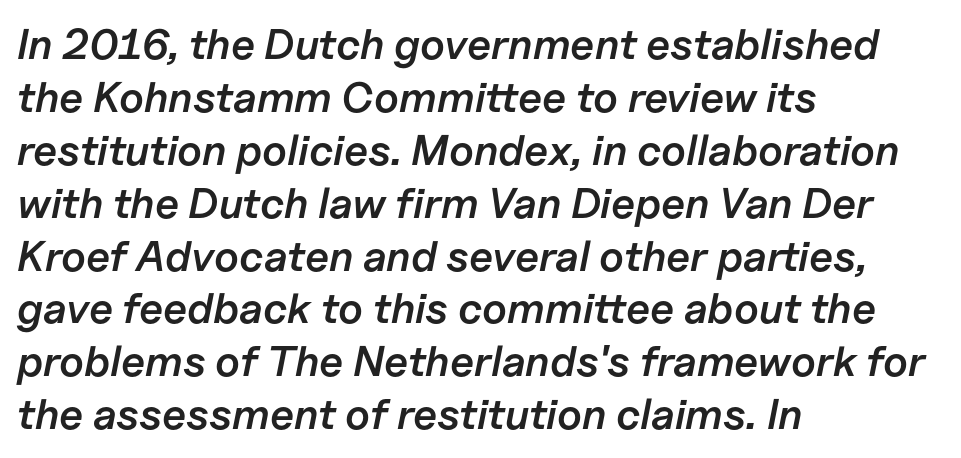
The image shows 43 px semibold type, italic (leaning right); set left-aligned, line spacing 1.23x, normal letter spacing, not underlined; low stroke contrast and a medium x-height.
